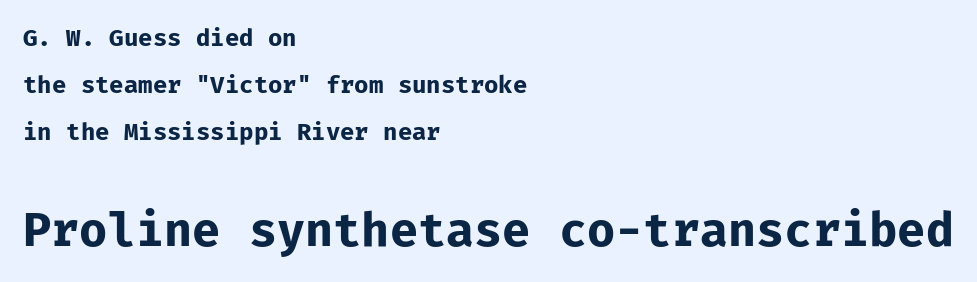
{"serif": "no", "italic": "no", "bold": "yes", "weight": "bold", "width": "normal", "stroke_contrast": "low", "x_height": "medium", "monospaced": "yes", "underline": "no", "align": "left", "line_spacing": "loose", "line_spacing_ratio": 1.96, "letter_spacing": "normal", "letter_spacing_em": 0.0, "larger_block": "second", "size_ratio": 1.96, "glyph_px": 47}
